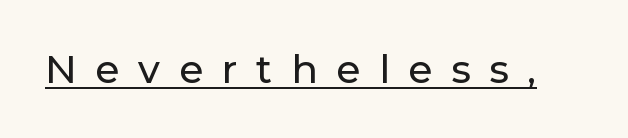
The image shows 39 px sans-serif type, upright; set unusually wide letter spacing (+0.48 em), underlined; low stroke contrast and a medium x-height.
